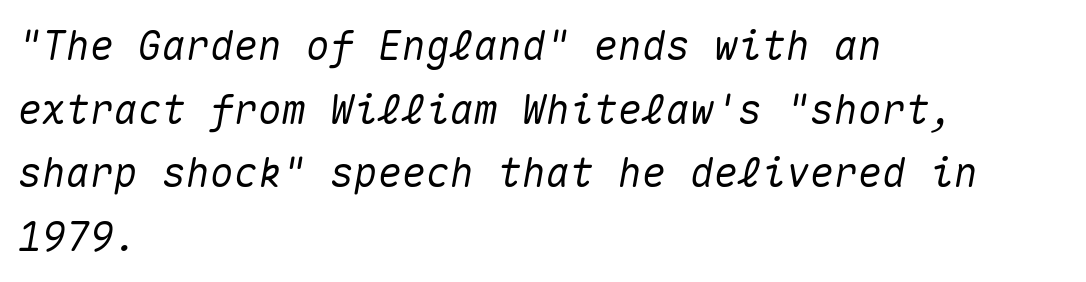
{"italic": "yes", "lean": "right", "slant_degrees": 10, "width": "normal", "stroke_contrast": "medium", "x_height": "medium", "monospaced": "yes", "underline": "no", "align": "left", "line_spacing": "normal", "line_spacing_ratio": 1.59, "letter_spacing": "normal", "letter_spacing_em": 0.0, "glyph_px": 40}
